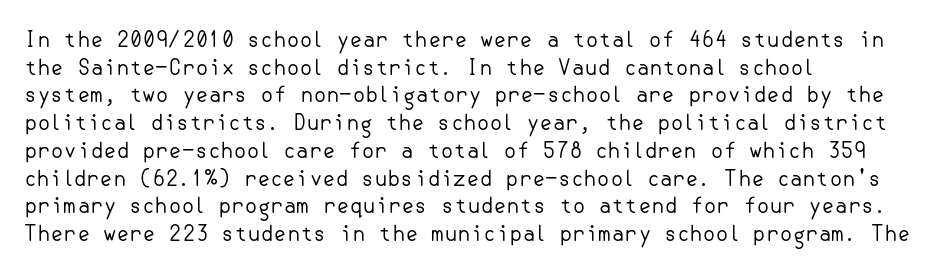
{"italic": "no", "bold": "no", "underline": "no", "align": "left", "line_spacing": "normal", "line_spacing_ratio": 1.32, "letter_spacing": "normal", "letter_spacing_em": 0.0, "glyph_px": 21}
